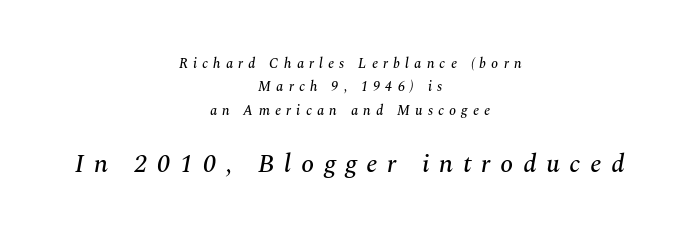
{"italic": "yes", "lean": "right", "slant_degrees": 10, "underline": "no", "align": "center", "line_spacing": "normal", "line_spacing_ratio": 1.67, "letter_spacing": "wide", "letter_spacing_em": 0.37, "larger_block": "second", "size_ratio": 1.86, "glyph_px": 26}
